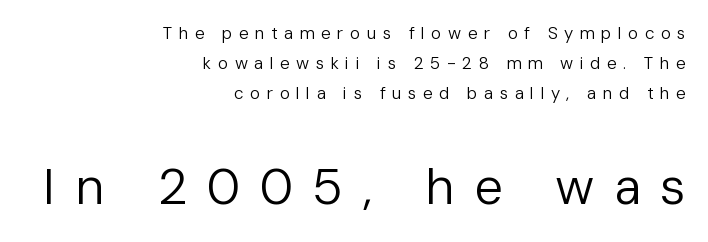
No feet cap the strokes, marking this as sans-serif type. Summary of weight: not heavy and not bold. These lines are rendered in a variable-pitch font. Any mark beneath the type? The region is blank.
